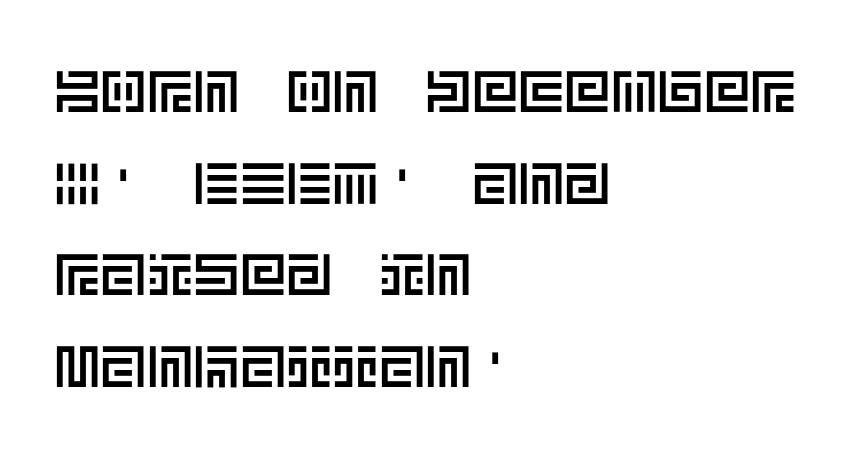
{"italic": "no", "width": "normal", "x_height": "large", "underline": "no", "align": "left", "line_spacing": "normal", "line_spacing_ratio": 1.58, "letter_spacing": "normal", "letter_spacing_em": 0.0, "glyph_px": 58}
